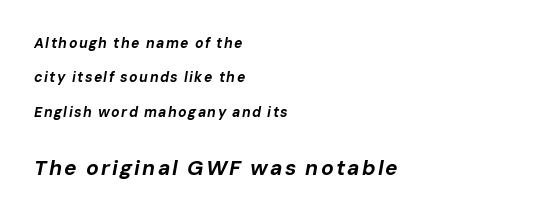
{"italic": "yes", "lean": "right", "slant_degrees": 10, "bold": "yes", "underline": "no", "align": "left", "line_spacing": "loose", "line_spacing_ratio": 2.46, "larger_block": "second", "size_ratio": 1.5, "glyph_px": 21}
